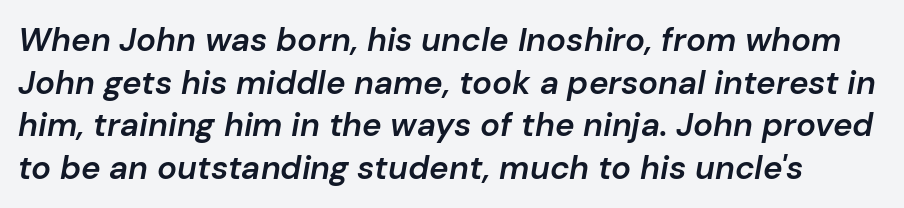
{"italic": "yes", "lean": "right", "slant_degrees": 10, "bold": "semi", "weight": "semibold", "width": "normal", "stroke_contrast": "low", "x_height": "medium", "monospaced": "no", "underline": "no", "line_spacing": "normal", "line_spacing_ratio": 1.29, "letter_spacing": "normal", "letter_spacing_em": 0.0, "glyph_px": 33}
